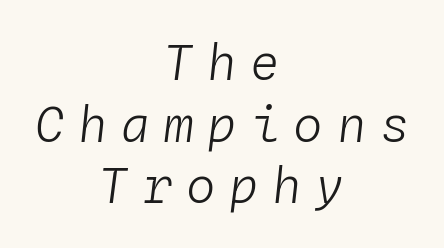
The passage shown has open, widely tracked lettering throughout. Normally led — the rows are evenly, conventionally spaced. The whitespace from short lines is split evenly between both sides. Beneath every word, the page is bare. The face used here is monospaced, like something from a code editor. Slant detected: the letters are inclined.
